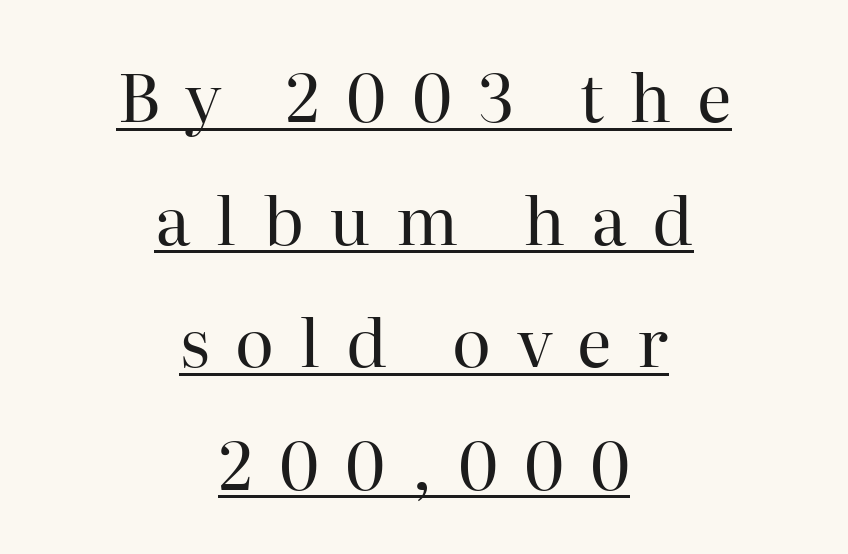
The image shows 67 px regular-weight serif type, upright; set centered, line spacing 1.83x, unusually wide letter spacing (+0.38 em), underlined; high stroke contrast and a medium x-height.
